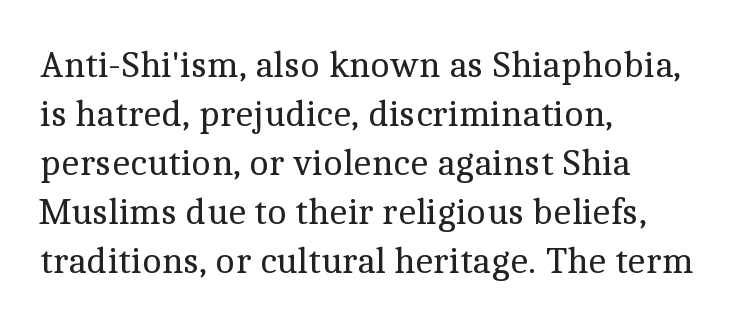
The weight would be labelled regular, book, light, or lighter still. Reading down the block, your eye returns to a fixed left position each line. Small tapered or slab feet sit at the stroke ends, so this counts as serif. These lines are rendered in a variable-pitch font. Here the glyphs are tracked normally, forming tight word shapes. Whoever set this chose a conventional vertical rhythm.
